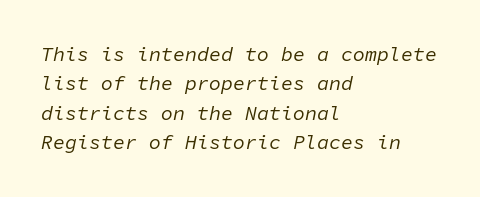
The image shows 20 px text type, italic (leaning right); set left-aligned, normal line spacing (1.47x), normal letter spacing, not underlined.
